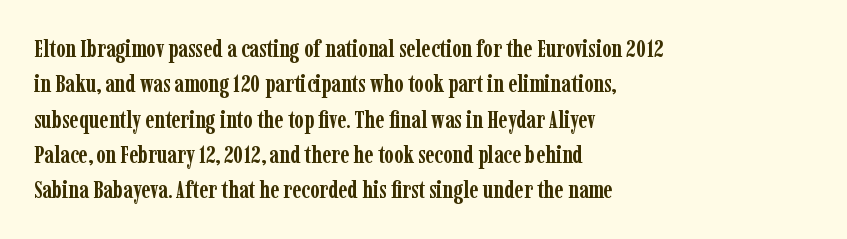
Q: Is the text bold? A: Yes.
Q: Is the text italic (slanted)? A: No, it is upright.
Q: Is the text underlined? A: No.
Q: How is the paragraph aligned? A: Left-aligned.
Q: Is the spacing between letters normal or unusually wide? A: Normal.
Q: Is the spacing between lines tight, normal or loose? A: Normal.
